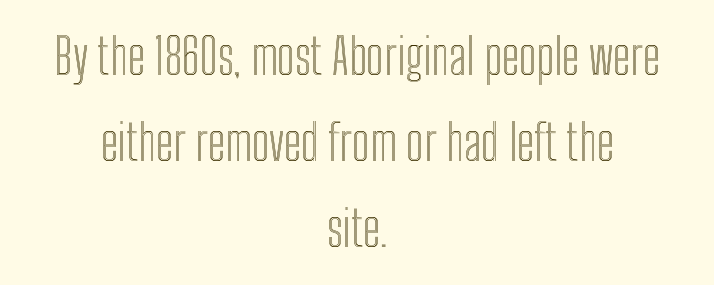
{"italic": "no", "width": "condensed", "x_height": "medium", "monospaced": "no", "underline": "no", "align": "center", "line_spacing_ratio": 1.76, "letter_spacing": "normal", "letter_spacing_em": 0.0, "glyph_px": 49}
